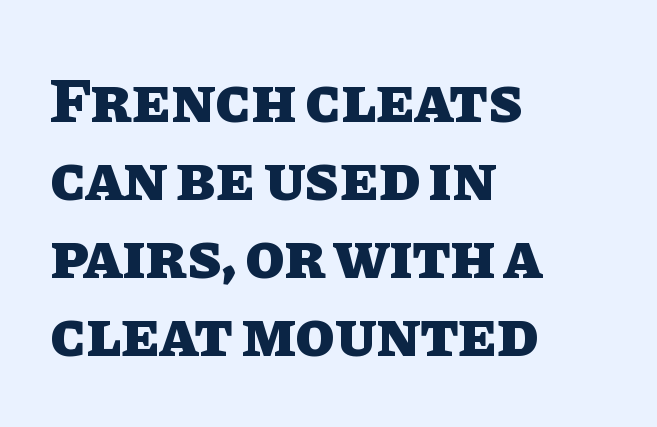
The image shows 64 px heavy type, upright; set left-aligned, line spacing 1.22x, normal letter spacing, not underlined; low stroke contrast and a large x-height.
